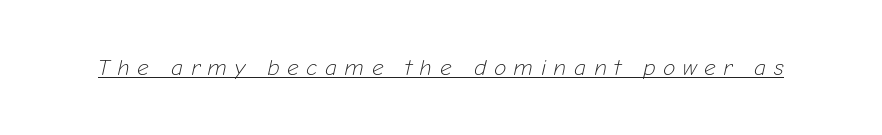
The image shows 23 px text type, italic (leaning right); set unusually wide letter spacing (+0.32 em), underlined.
